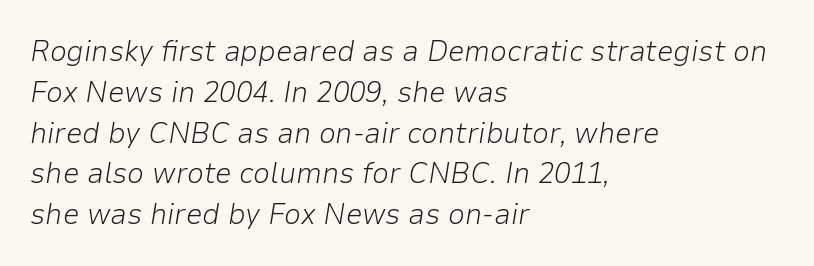
The image shows 30 px light type, italic (leaning right); set left-aligned, normal line spacing (1.36x), normal letter spacing, not underlined; low stroke contrast and a medium x-height.
